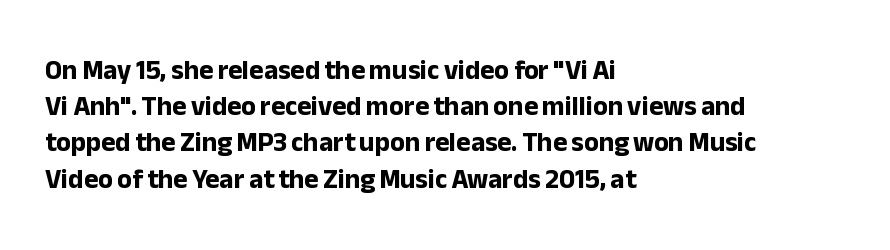
The image shows 27 px bold type, upright; set left-aligned, normal line spacing (1.34x), normal letter spacing, not underlined.
